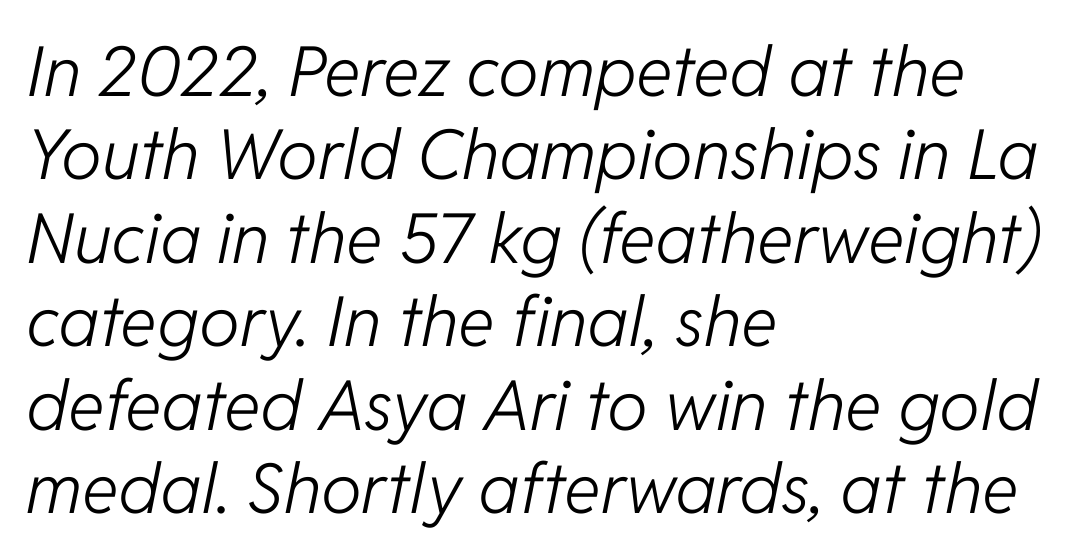
Q: Is the text bold? A: No.
Q: Is the text italic (slanted)? A: Yes, it leans right by about 11 degrees.
Q: Is the text underlined? A: No.
Q: How is the paragraph aligned? A: Left-aligned.
Q: Is the spacing between letters normal or unusually wide? A: Normal.
Q: Width (condensed, normal, or wide)? A: Normal.
Q: Stroke contrast? A: Low.
Q: x-height? A: Medium.
Q: Monospaced? A: No.
